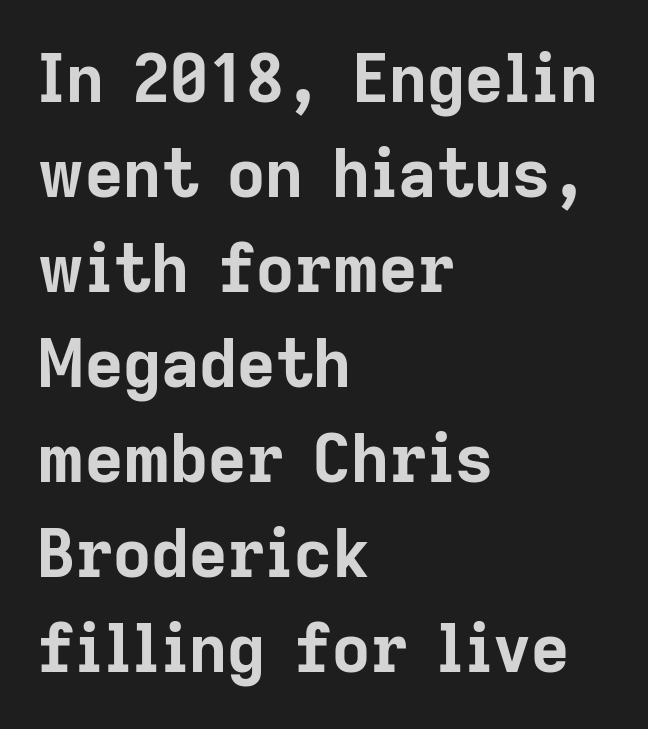
{"serif": "no", "italic": "no", "bold": "yes", "weight": "bold", "width": "normal", "stroke_contrast": "low", "x_height": "medium", "monospaced": "no", "underline": "no", "align": "left", "line_spacing": "normal", "line_spacing_ratio": 1.44, "letter_spacing": "normal", "letter_spacing_em": 0.0, "glyph_px": 66}
